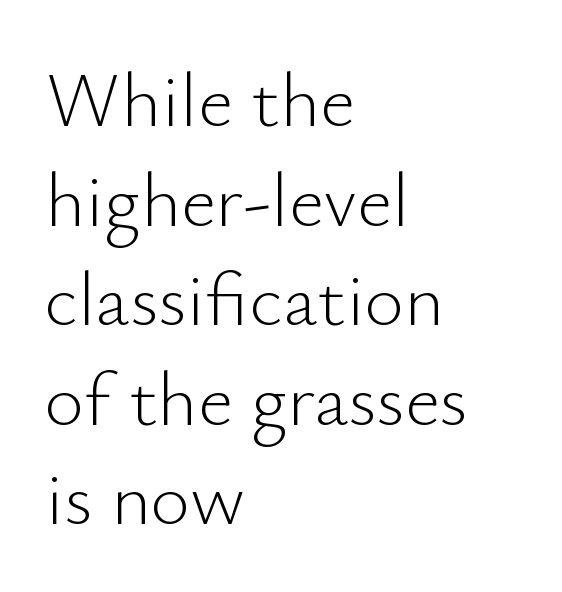
The image shows 76 px light sans-serif type, upright; set left-aligned, normal line spacing (1.31x), normal letter spacing, not underlined; low stroke contrast and a small x-height.
